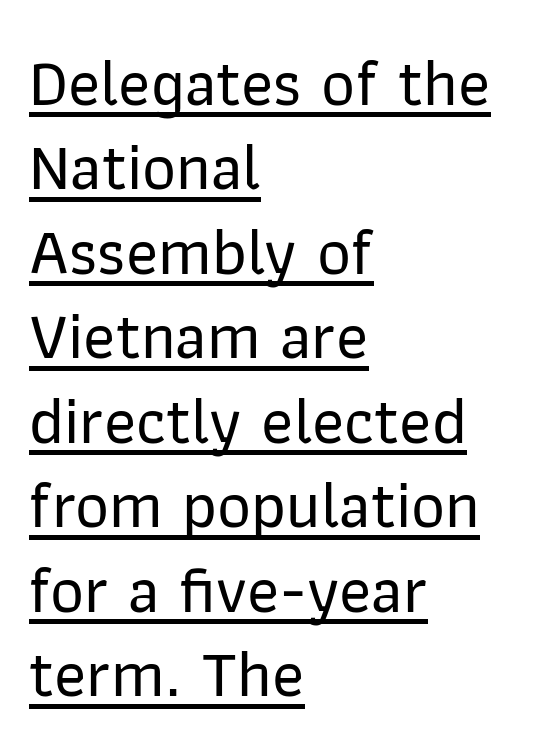
{"serif": "no", "italic": "no", "width": "normal", "stroke_contrast": "low", "x_height": "medium", "monospaced": "no", "underline": "yes", "align": "left", "line_spacing": "normal", "line_spacing_ratio": 1.28, "letter_spacing": "normal", "letter_spacing_em": 0.0, "glyph_px": 66}
